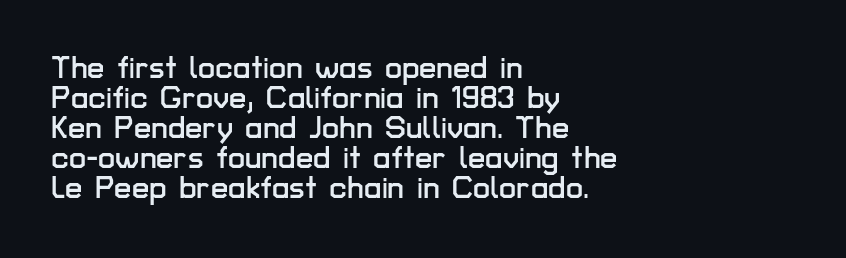
{"serif": "no", "italic": "no", "width": "normal", "stroke_contrast": "low", "x_height": "medium", "monospaced": "no", "underline": "no", "align": "left", "line_spacing": "tight", "line_spacing_ratio": 0.97, "letter_spacing": "normal", "letter_spacing_em": 0.0, "glyph_px": 31}
